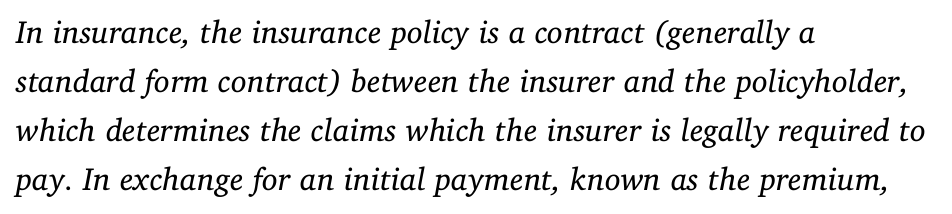
Unlike a clean sans, this face finishes its strokes with serifs. The face used here is rendered with its standard letterfit. The strokes are not fattened; the text isn't bold. Here the designer chose a conventional face with non-uniform glyph widths.
